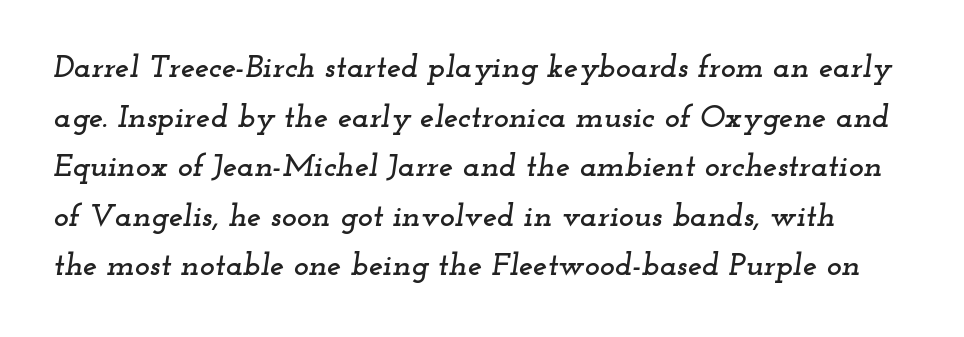
{"serif": "yes", "italic": "yes", "lean": "right", "slant_degrees": 12, "width": "wide", "stroke_contrast": "low", "x_height": "small", "monospaced": "no", "underline": "no", "line_spacing": "normal", "line_spacing_ratio": 1.55, "letter_spacing": "normal", "letter_spacing_em": 0.0, "glyph_px": 32}
